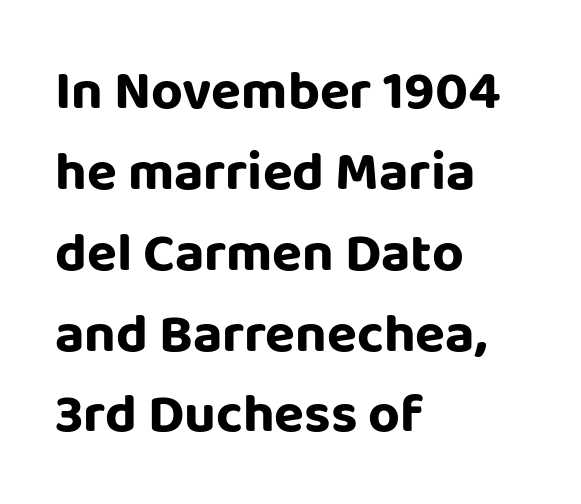
{"serif": "no", "italic": "no", "width": "normal", "stroke_contrast": "low", "x_height": "large", "monospaced": "no", "underline": "no", "align": "left", "line_spacing": "normal", "line_spacing_ratio": 1.47, "letter_spacing": "normal", "letter_spacing_em": 0.0, "glyph_px": 55}
